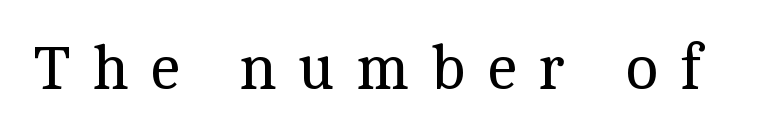
The image shows 62 px regular-weight serif type, upright; set unusually wide letter spacing (+0.35 em), not underlined; a medium x-height.
